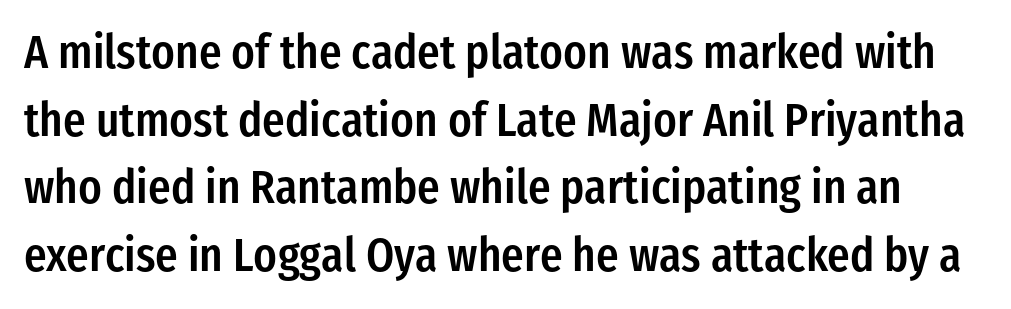
The image shows 47 px semibold, condensed sans-serif type, upright; set normal line spacing (1.44x), normal letter spacing, not underlined; low stroke contrast and a medium x-height.
